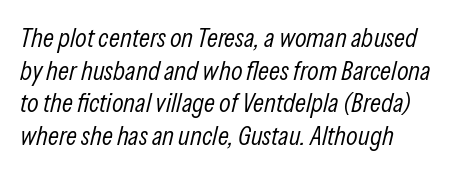
Casual observation: everything's shoved over to the left. A clean baseline with only descenders dipping below it. In terms of letterspacing, this is plain default setting. The cut favours lightness, reaching ordinary text weight at its darkest. It's the slanting kind of type.
